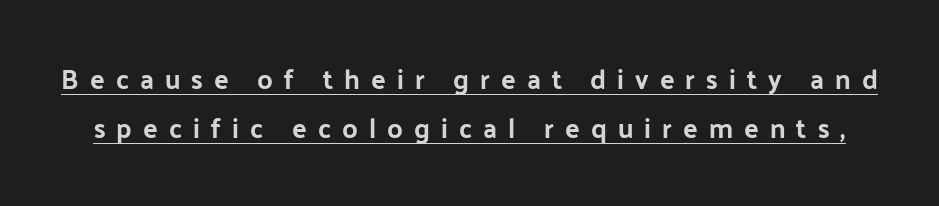
Q: Is the text italic (slanted)? A: No, it is upright.
Q: Is the text underlined? A: Yes.
Q: Is the spacing between letters normal or unusually wide? A: Unusually wide.
